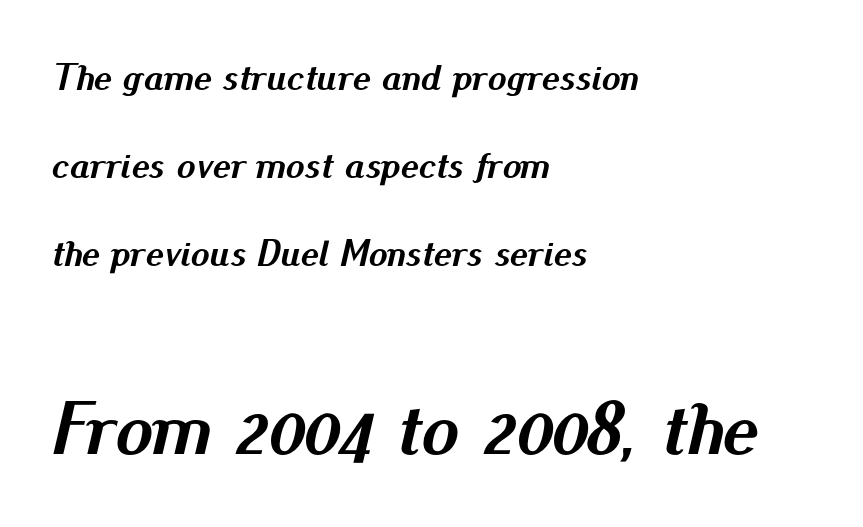
{"italic": "yes", "lean": "right", "slant_degrees": 13, "bold": "yes", "weight": "semibold", "width": "normal", "stroke_contrast": "medium", "x_height": "small", "monospaced": "no", "underline": "no", "align": "left", "line_spacing": "loose", "line_spacing_ratio": 2.32, "letter_spacing": "normal", "letter_spacing_em": 0.0, "larger_block": "second", "size_ratio": 2.0, "glyph_px": 76}
